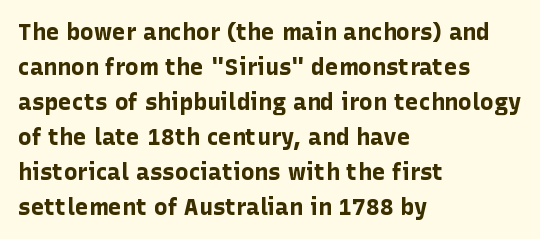
{"italic": "no", "bold": "yes", "underline": "no", "align": "left", "line_spacing": "normal", "line_spacing_ratio": 1.52, "letter_spacing": "normal", "letter_spacing_em": 0.0, "glyph_px": 23}
